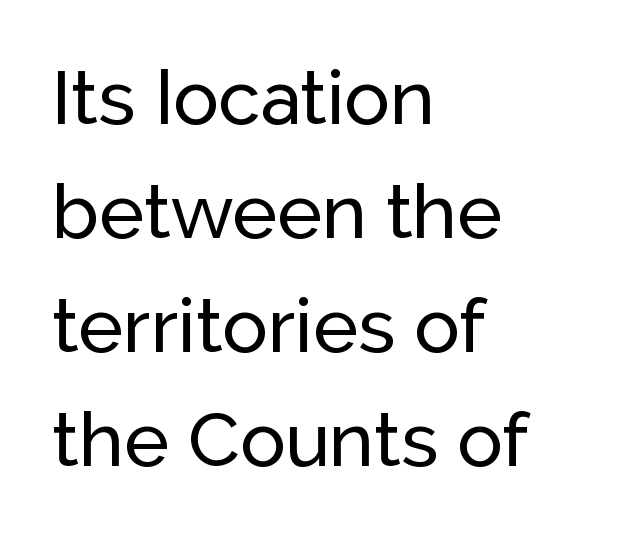
Q: Is the text italic (slanted)? A: No, it is upright.
Q: Is the typeface a serif or a sans-serif typeface? A: Sans-serif.
Q: Is the text underlined? A: No.
Q: How is the paragraph aligned? A: Left-aligned.
Q: Is the spacing between letters normal or unusually wide? A: Normal.
Q: Is the spacing between lines tight, normal or loose? A: Normal.
Q: Width (condensed, normal, or wide)? A: Normal.
Q: Stroke contrast? A: Low.
Q: x-height? A: Medium.
Q: Monospaced? A: No.
